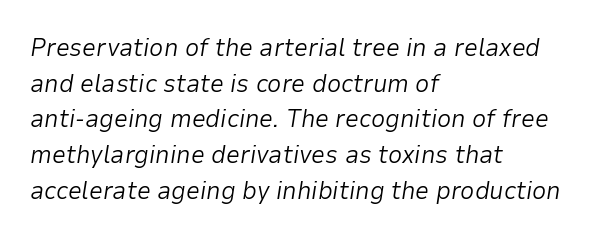
Q: Is the text bold? A: No.
Q: Is the text italic (slanted)? A: Yes, it leans right by about 9 degrees.
Q: Is the text underlined? A: No.
Q: How is the paragraph aligned? A: Left-aligned.
Q: Is the spacing between letters normal or unusually wide? A: Normal.
Q: Is the spacing between lines tight, normal or loose? A: Normal.
